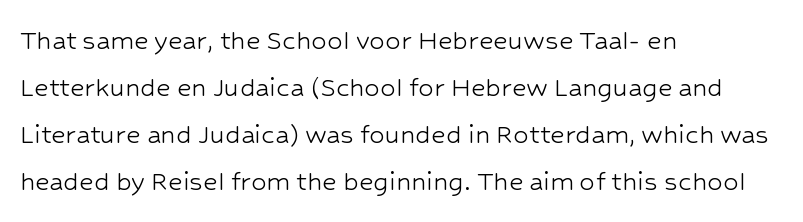
The image shows 31 px light sans-serif type, upright; set left-aligned, normal line spacing (1.52x), normal letter spacing, not underlined; low stroke contrast and a medium x-height.
